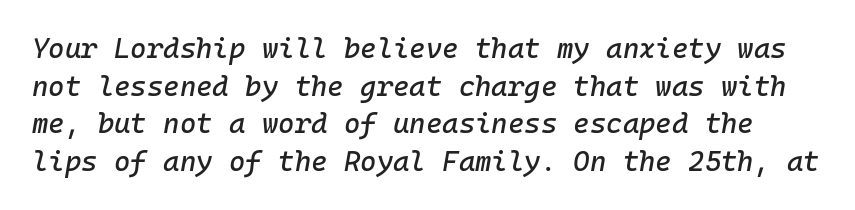
The image shows 28 px text type, italic (leaning right), monospaced; set normal line spacing (1.34x), normal letter spacing, not underlined; low stroke contrast and a medium x-height.
